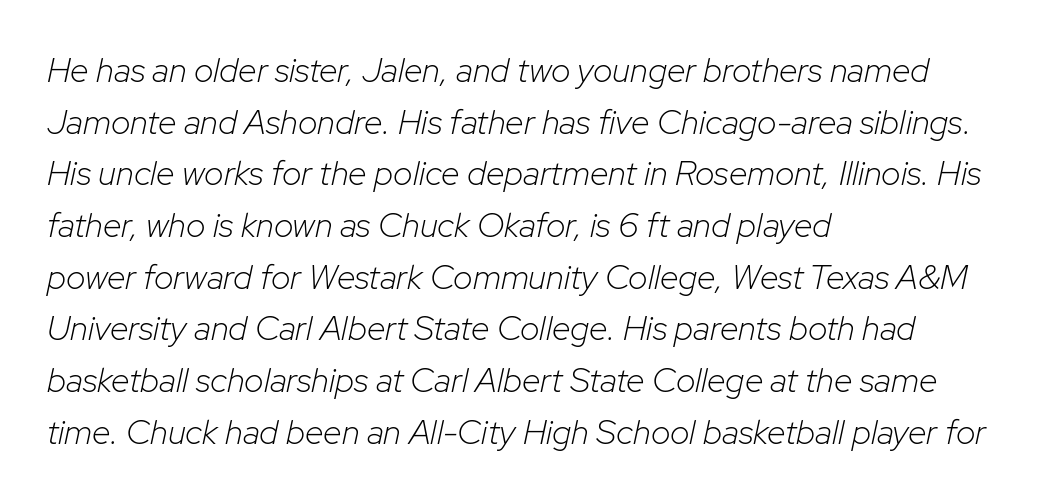
Q: Is the text bold? A: No.
Q: Is the text italic (slanted)? A: Yes, it leans right by about 12 degrees.
Q: Is the text underlined? A: No.
Q: How is the paragraph aligned? A: Left-aligned.
Q: Is the spacing between letters normal or unusually wide? A: Normal.
Q: Is the spacing between lines tight, normal or loose? A: Normal.
Q: Width (condensed, normal, or wide)? A: Normal.
Q: Stroke contrast? A: Low.
Q: x-height? A: Medium.
Q: Monospaced? A: No.
